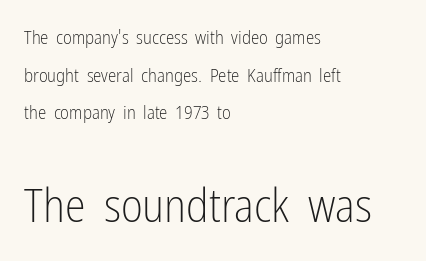
{"serif": "no", "italic": "no", "bold": "no", "weight": "light", "width": "condensed", "stroke_contrast": "low", "x_height": "medium", "monospaced": "no", "underline": "no", "align": "left", "line_spacing": "loose", "line_spacing_ratio": 1.98, "letter_spacing": "normal", "letter_spacing_em": 0.0, "larger_block": "second", "size_ratio": 2.47, "glyph_px": 47}
